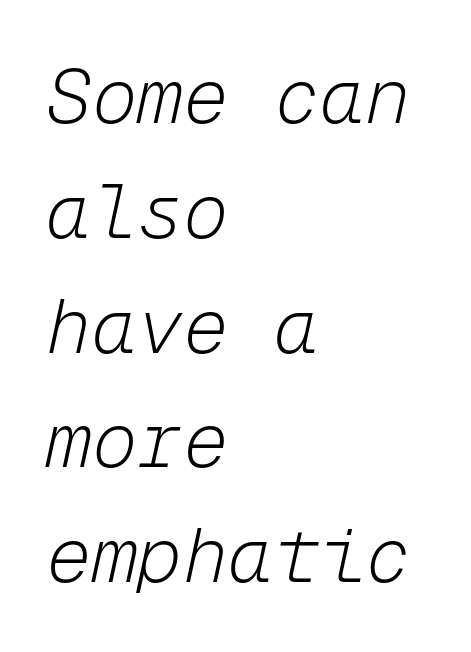
{"italic": "yes", "lean": "right", "slant_degrees": 12, "bold": "no", "weight": "light", "width": "normal", "stroke_contrast": "low", "x_height": "medium", "monospaced": "yes", "underline": "no", "align": "left", "line_spacing": "normal", "line_spacing_ratio": 1.51, "letter_spacing": "normal", "letter_spacing_em": 0.0, "glyph_px": 76}
